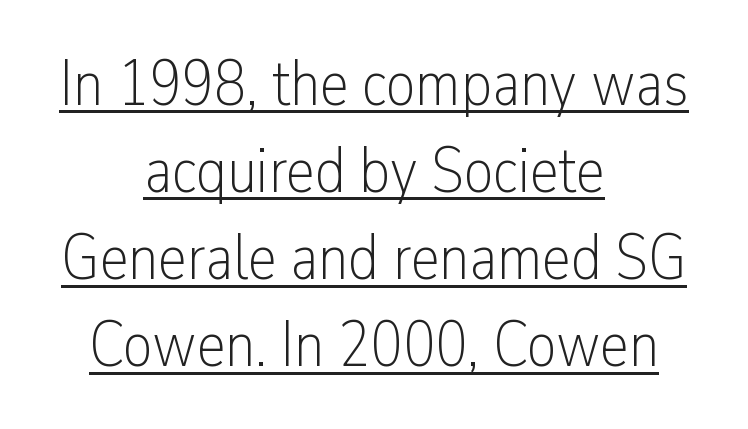
This is the regular roman posture of the typeface. Interline gaps are of average width in this sample. The passage shown is typed in a proportional face where columns would drift. The text was rendered using a sans face with plain stroke endings. Weight: in the light-to-regular range.
